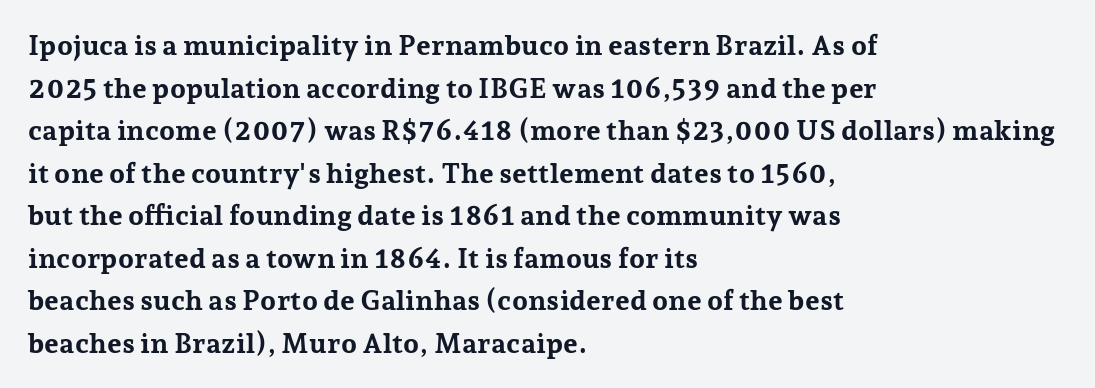
Q: Is the text bold? A: Yes.
Q: Is the text italic (slanted)? A: No, it is upright.
Q: Is the typeface a serif or a sans-serif typeface? A: Serif.
Q: Is the text underlined? A: No.
Q: How is the paragraph aligned? A: Left-aligned.
Q: Is the spacing between letters normal or unusually wide? A: Normal.
Q: Is the spacing between lines tight, normal or loose? A: Normal.
Q: Width (condensed, normal, or wide)? A: Normal.
Q: Stroke contrast? A: Low.
Q: x-height? A: Medium.
Q: Monospaced? A: No.
